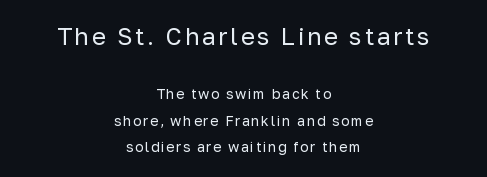
{"italic": "no", "bold": "no", "underline": "no", "align": "center", "line_spacing_ratio": 1.88, "larger_block": "first", "size_ratio": 1.71, "glyph_px": 24}
